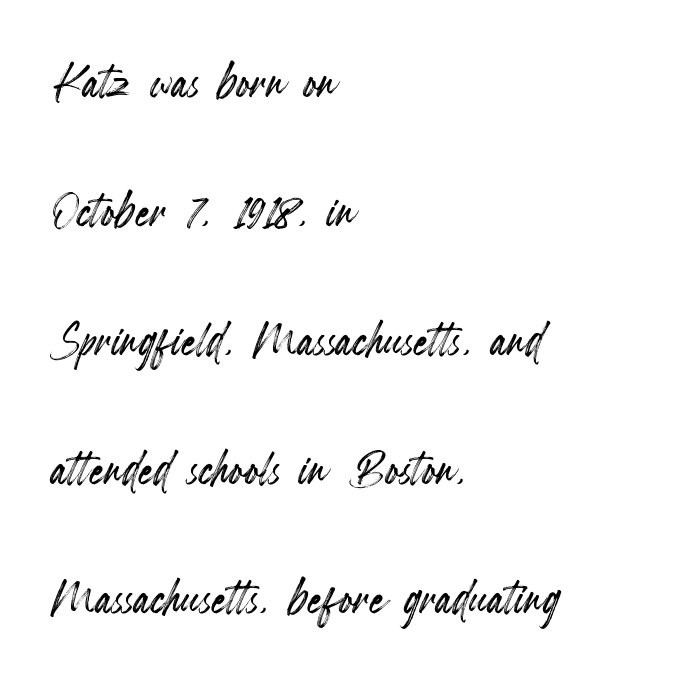
The image shows 60 px condensed type; set left-aligned, loose line spacing (2.15x), normal letter spacing, not underlined; a small x-height.
